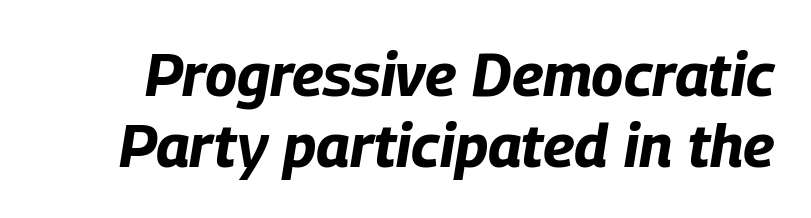
{"italic": "yes", "lean": "right", "slant_degrees": 9, "bold": "yes", "weight": "bold", "width": "condensed", "stroke_contrast": "low", "x_height": "large", "monospaced": "no", "underline": "no", "line_spacing_ratio": 1.18, "letter_spacing": "normal", "letter_spacing_em": 0.0, "glyph_px": 60}
